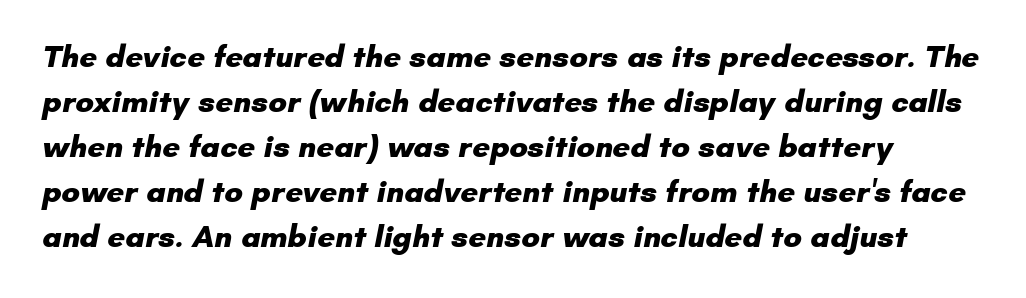
The image shows 31 px heavy sans-serif type; set normal line spacing (1.45x), normal letter spacing, not underlined; low stroke contrast and a small x-height.
